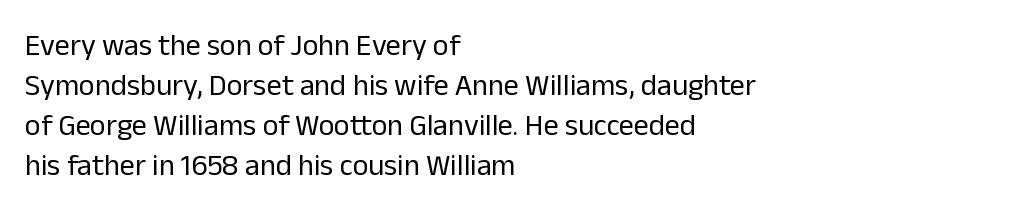
The image shows 30 px regular-weight sans-serif type, upright; set left-aligned, normal line spacing (1.33x), normal letter spacing, not underlined; low stroke contrast and a medium x-height.
